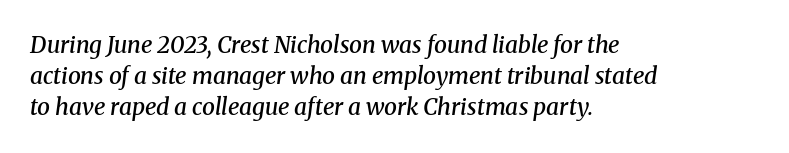
{"italic": "yes", "lean": "right", "slant_degrees": 8, "bold": "semi", "underline": "no", "align": "left", "line_spacing": "normal", "line_spacing_ratio": 1.35, "letter_spacing": "normal", "letter_spacing_em": 0.0, "glyph_px": 23}
